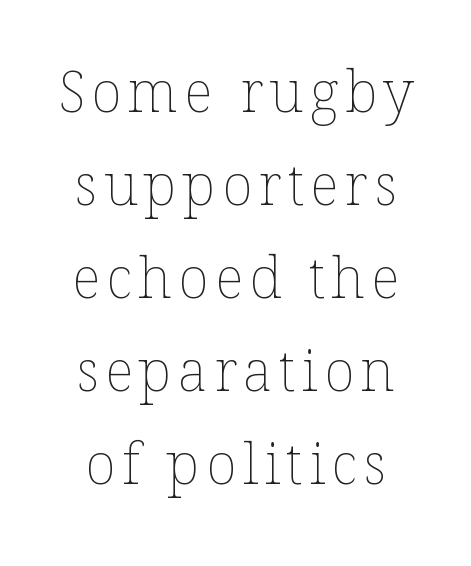
The image shows 57 px thin type, upright; set normal line spacing (1.63x), not underlined; low stroke contrast and a medium x-height.
